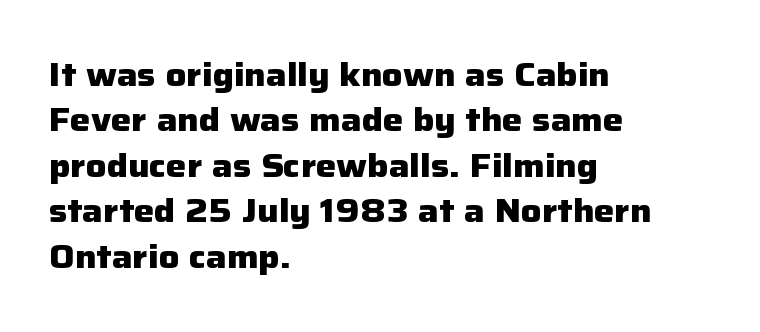
Q: Is the text bold? A: Yes.
Q: Is the text italic (slanted)? A: No, it is upright.
Q: Is the typeface a serif or a sans-serif typeface? A: Sans-serif.
Q: Is the text underlined? A: No.
Q: How is the paragraph aligned? A: Left-aligned.
Q: Is the spacing between letters normal or unusually wide? A: Normal.
Q: Is the spacing between lines tight, normal or loose? A: Normal.
Q: Width (condensed, normal, or wide)? A: Normal.
Q: Stroke contrast? A: Low.
Q: x-height? A: Medium.
Q: Monospaced? A: No.
